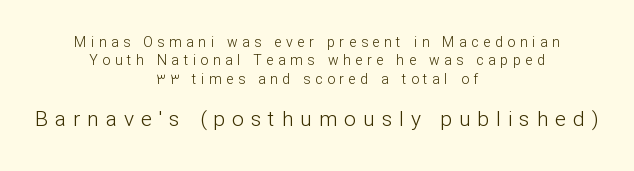
{"italic": "no", "bold": "no", "underline": "no", "align": "center", "line_spacing": "normal", "line_spacing_ratio": 1.32, "letter_spacing": "wide", "letter_spacing_em": 0.33, "larger_block": "second", "size_ratio": 1.5, "glyph_px": 21}
